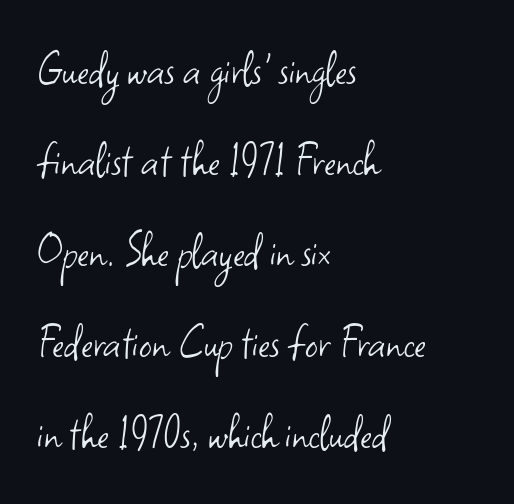
The image shows 50 px light sans-serif type; set left-aligned, line spacing 1.82x, normal letter spacing, not underlined; low stroke contrast and a small x-height.
